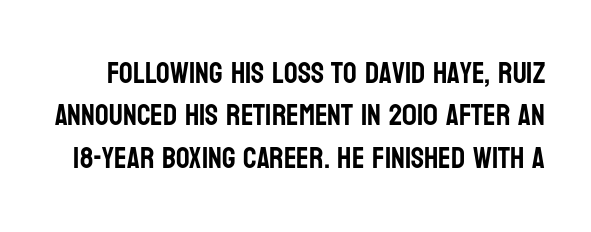
{"serif": "no", "italic": "no", "width": "condensed", "stroke_contrast": "low", "x_height": "large", "monospaced": "no", "underline": "no", "line_spacing": "normal", "line_spacing_ratio": 1.41, "letter_spacing": "normal", "letter_spacing_em": 0.0, "glyph_px": 30}
